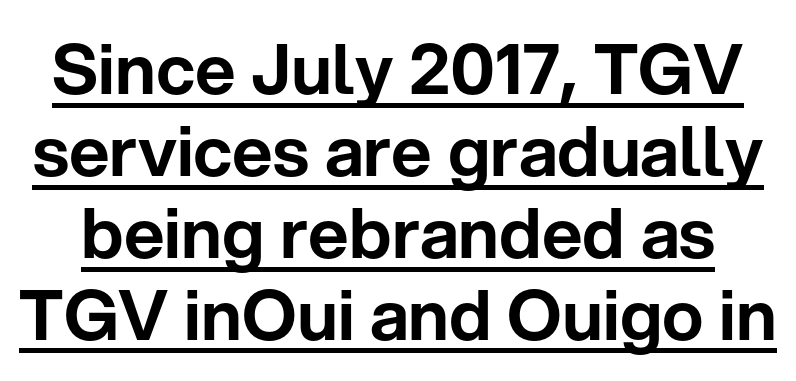
{"serif": "no", "italic": "no", "width": "normal", "stroke_contrast": "low", "x_height": "medium", "monospaced": "no", "underline": "yes", "line_spacing_ratio": 1.17, "letter_spacing": "normal", "letter_spacing_em": 0.0, "glyph_px": 70}
